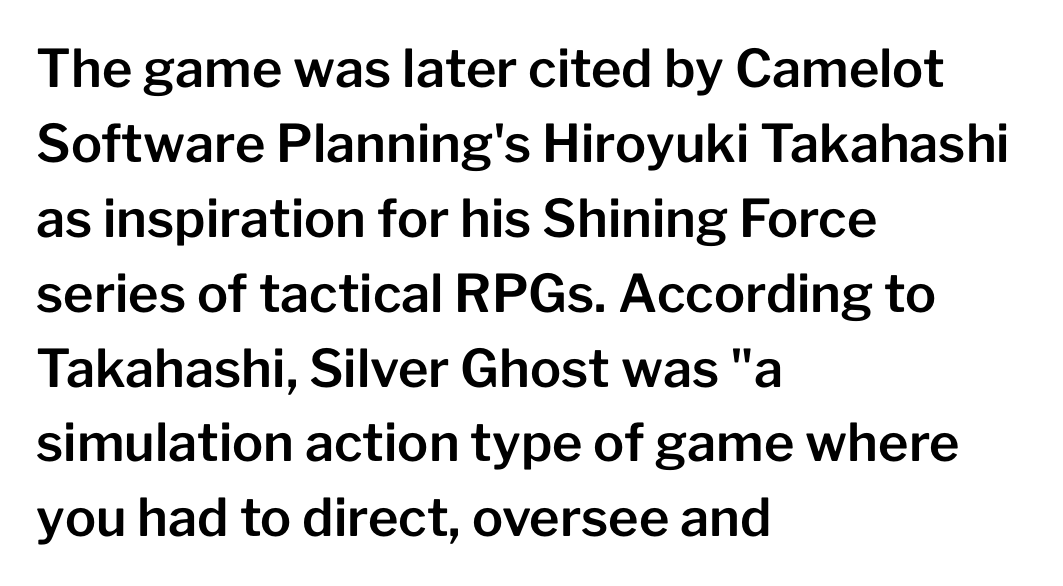
What kind of face is this? One without serifs — a sans. The words here are not underlined. Vertical strokes here are truly vertical. The passage is arranged the way most books set body copy — flush left. Honestly, the row spacing looks completely unremarkable. A typesetter would call this proportional, since set widths differ per character.
